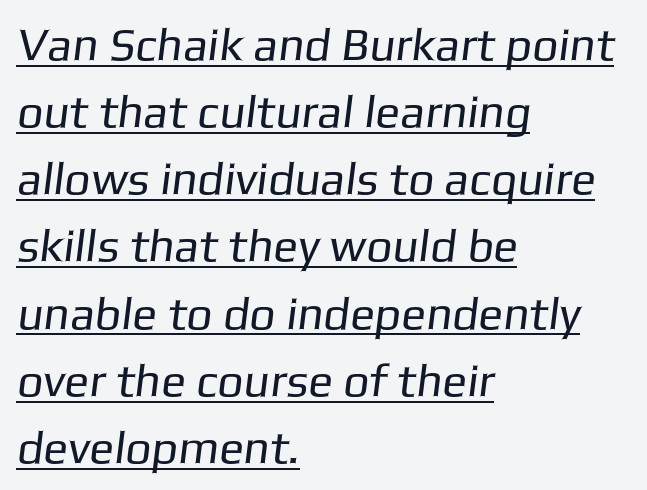
The image shows 46 px regular-weight sans-serif type; set left-aligned, normal line spacing (1.46x), normal letter spacing, underlined; low stroke contrast and a medium x-height.
